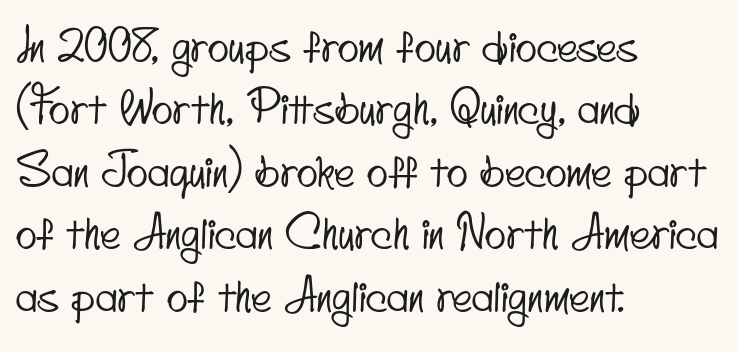
{"serif": "no", "width": "condensed", "stroke_contrast": "low", "x_height": "small", "monospaced": "no", "underline": "no", "align": "left", "line_spacing": "normal", "line_spacing_ratio": 1.42, "letter_spacing": "normal", "letter_spacing_em": 0.0, "glyph_px": 44}
